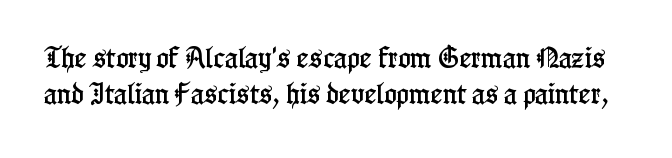
The image shows 23 px text type, upright; set normal line spacing (1.57x), normal letter spacing, not underlined.
